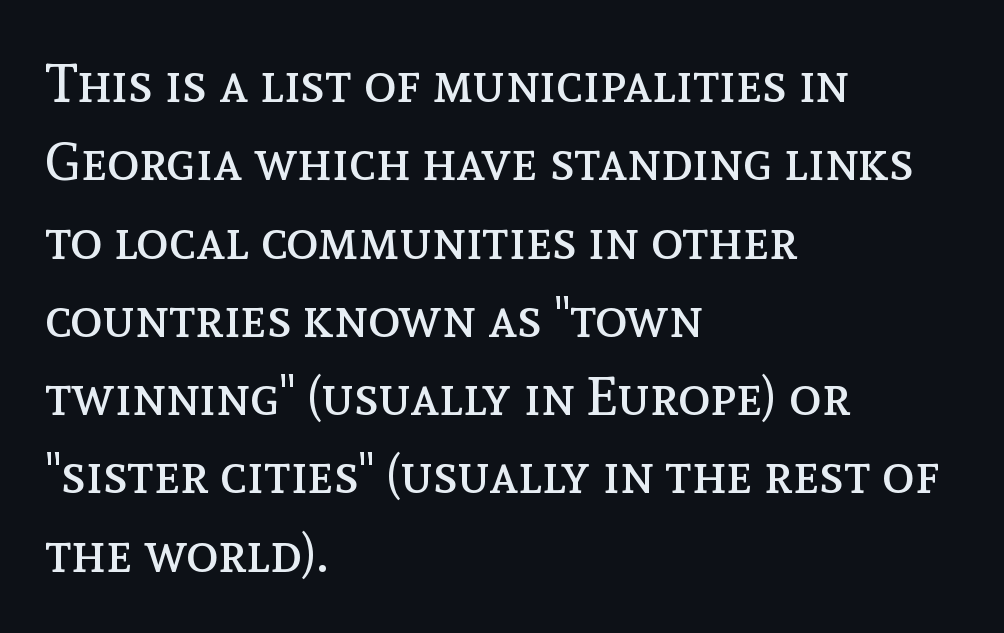
This block has exactly the height ordinary leading produces. The compositor pushed each line to the left boundary. Each word holds together tightly as a unit, with standard inter-letter gaps. Stroke thickness stays within the range of a standard reading face or lighter. Character widths vary here, with narrow letters taking less room than wide ones. The typography opts for an upright posture over an oblique one.
